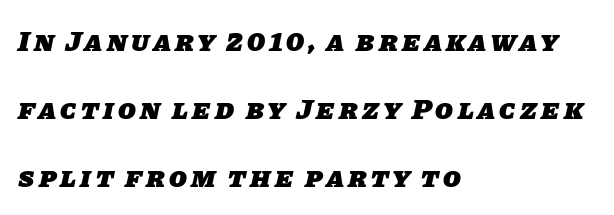
Q: Is the text bold? A: Yes.
Q: Is the typeface a serif or a sans-serif typeface? A: Serif.
Q: Is the text underlined? A: No.
Q: How is the paragraph aligned? A: Left-aligned.
Q: Is the spacing between lines tight, normal or loose? A: Loose.
Q: Width (condensed, normal, or wide)? A: Normal.
Q: Stroke contrast? A: Low.
Q: x-height? A: Large.
Q: Monospaced? A: No.
